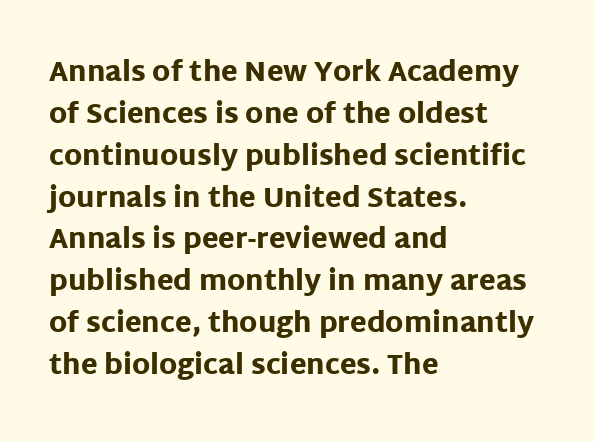
The face used here has the dense, thick strokes of a bold. Students, observe: this is what conventionally led text looks like. Notice how the stems are strictly vertical — no italics here. The setting favours the left margin, as ordinary paragraphs usually do.
